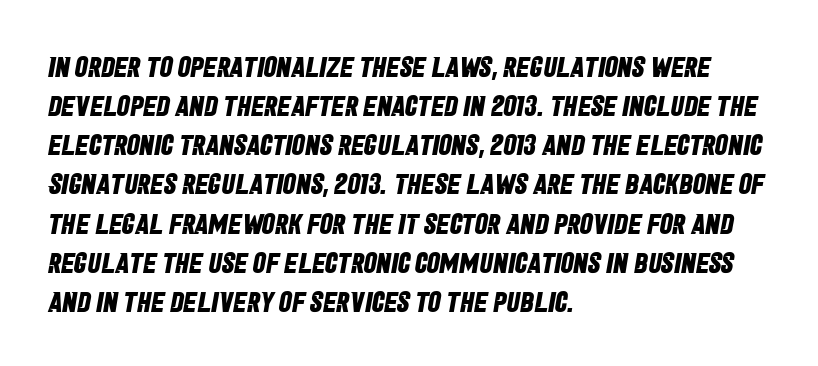
Clear beneath every line of the passage. Does extra space separate the letters? No, they use regular spacing. These lines are composed in type without serifs. Regarding leading, the lines here are spaced in the standard way. Heavy-handed strokes throughout: this text is bold. Looks like regular typesetting: each glyph gets only the width it needs.
